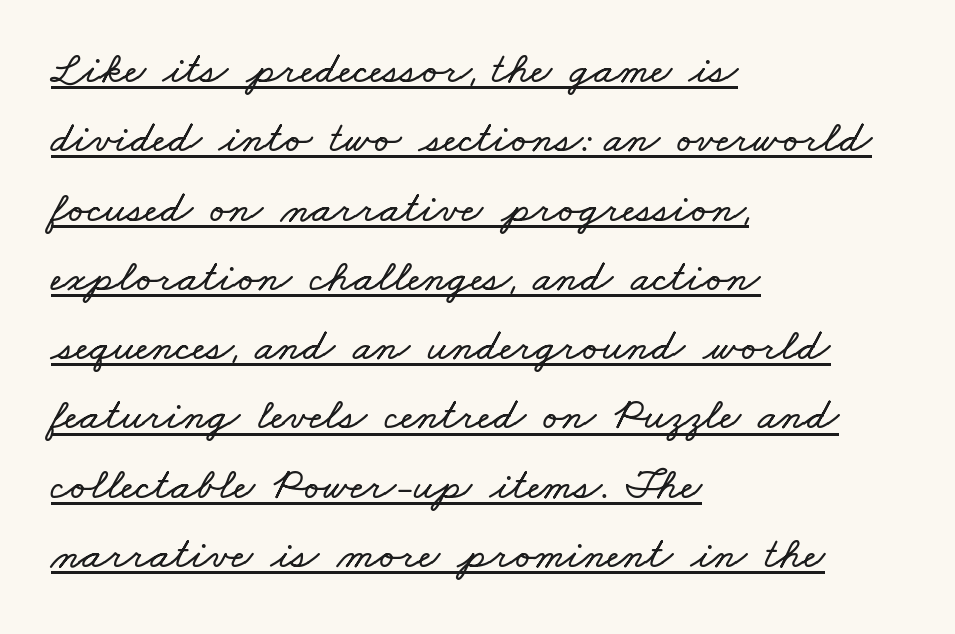
Students, observe the line beneath the letters — that is underlining. Here the designer chose a conventional face with non-uniform glyph widths. This rendering uses left alignment, leaving the right contour irregular. Spacing between characters is what you'd get straight out of the box. What's the leading like? Ordinary, nothing unusual.
